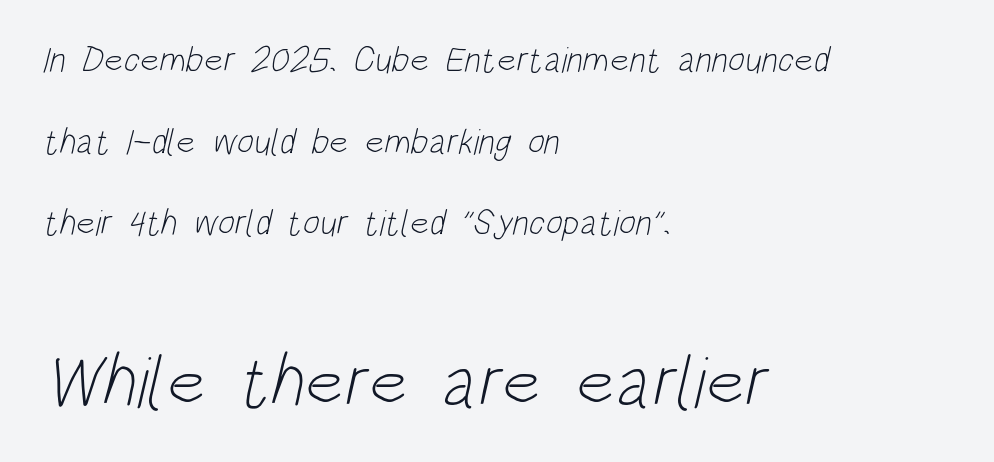
Q: Is the text bold? A: No.
Q: Is the typeface a serif or a sans-serif typeface? A: Sans-serif.
Q: Is the text underlined? A: No.
Q: How is the paragraph aligned? A: Left-aligned.
Q: Is the spacing between letters normal or unusually wide? A: Normal.
Q: Is the spacing between lines tight, normal or loose? A: Loose.
Q: Which block of text is set in a larger size, the first (top) or the second (bottom)? A: The second (bottom) one.
Q: Width (condensed, normal, or wide)? A: Condensed.
Q: Stroke contrast? A: Low.
Q: x-height? A: Large.
Q: Monospaced? A: No.
